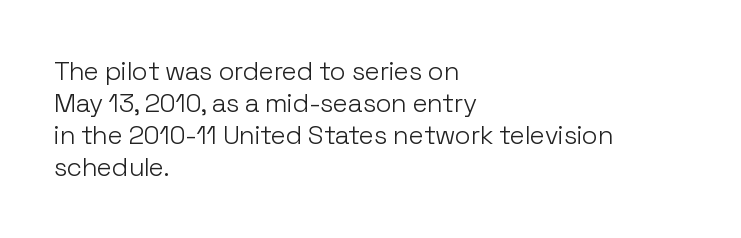
The passage shown is not underscored anywhere. Words appear dense and cohesive because spacing is normal. Alignment: flush left. Unlike italic type, these characters show no tilt at all.
